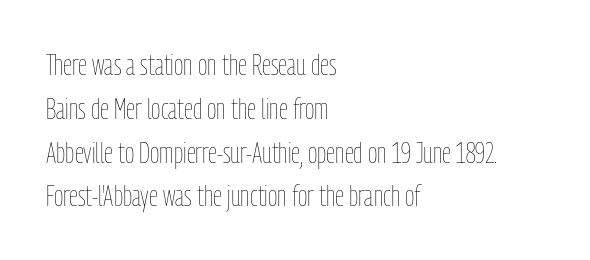
Caption: standard tracking, unaltered. The area under the type is left untouched. Is this a fixed-width face? No — the glyphs have proportional, varying widths. Horizontal alignment here is leftward, the default for most running prose.
